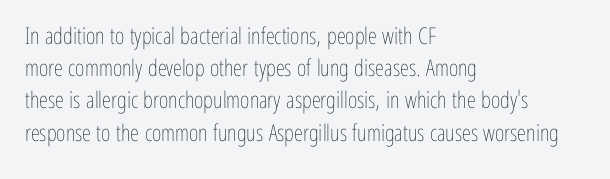
Regarding leading, the lines here are spaced in the standard way. The setting favours the left margin, as ordinary paragraphs usually do. The typeface has the unassuming heft of standard copy or less. The tracking reads as untouched default to a designer's eye. Type without underlining. Vertical strokes here are truly vertical.
